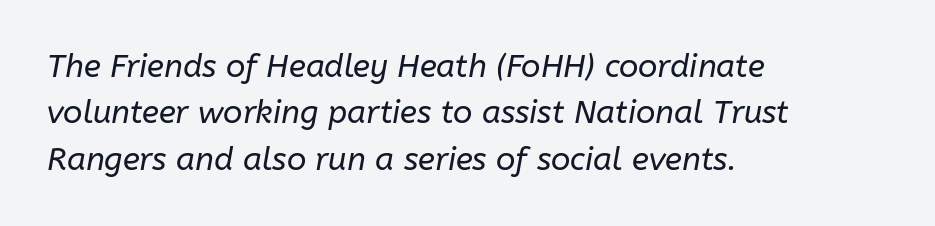
Q: Is the text bold? A: No.
Q: Is the text italic (slanted)? A: Yes, it leans right by about 10 degrees.
Q: Is the text underlined? A: No.
Q: How is the paragraph aligned? A: Left-aligned.
Q: Is the spacing between letters normal or unusually wide? A: Normal.
Q: Is the spacing between lines tight, normal or loose? A: Normal.
Q: Width (condensed, normal, or wide)? A: Normal.
Q: Stroke contrast? A: Low.
Q: x-height? A: Medium.
Q: Monospaced? A: No.
